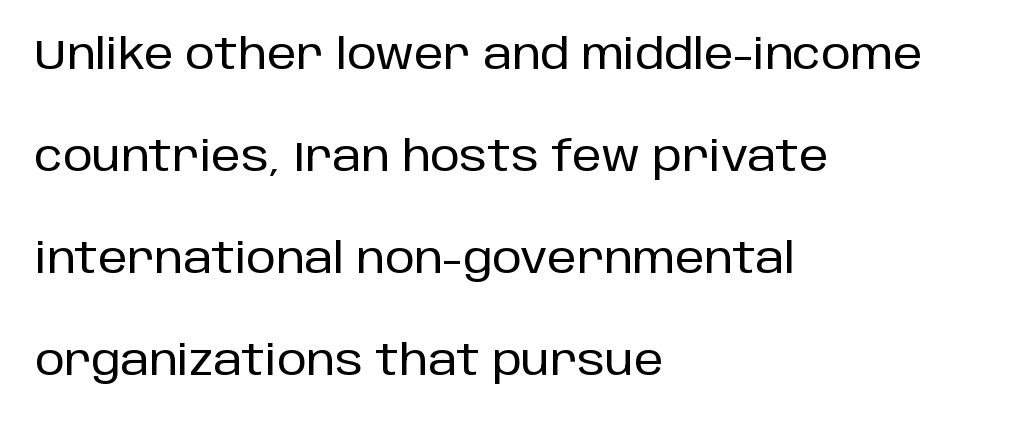
The image shows 42 px sans-serif type, upright; set left-aligned, loose line spacing (2.43x), normal letter spacing, not underlined; low stroke contrast and a large x-height.
